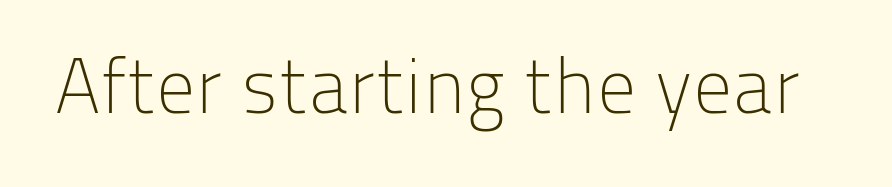
The image shows 78 px light sans-serif type, upright; set normal letter spacing, not underlined; low stroke contrast and a medium x-height.
